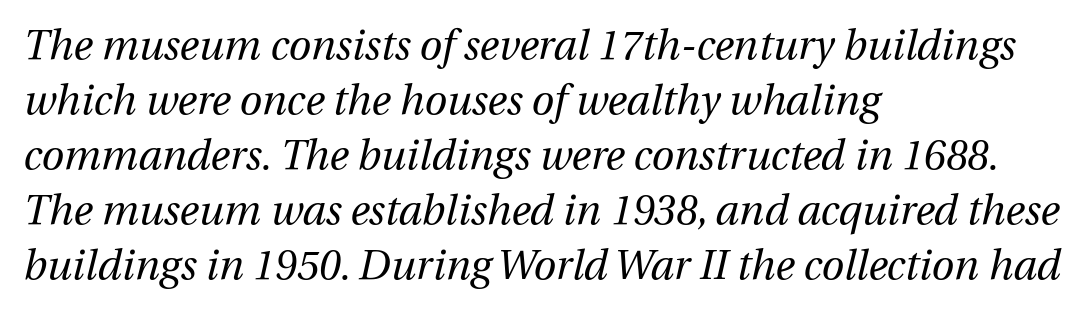
{"italic": "yes", "lean": "right", "slant_degrees": 12, "bold": "no", "weight": "regular", "width": "normal", "stroke_contrast": "medium", "x_height": "medium", "monospaced": "no", "underline": "no", "align": "left", "line_spacing": "normal", "line_spacing_ratio": 1.34, "letter_spacing": "normal", "letter_spacing_em": 0.0, "glyph_px": 41}
